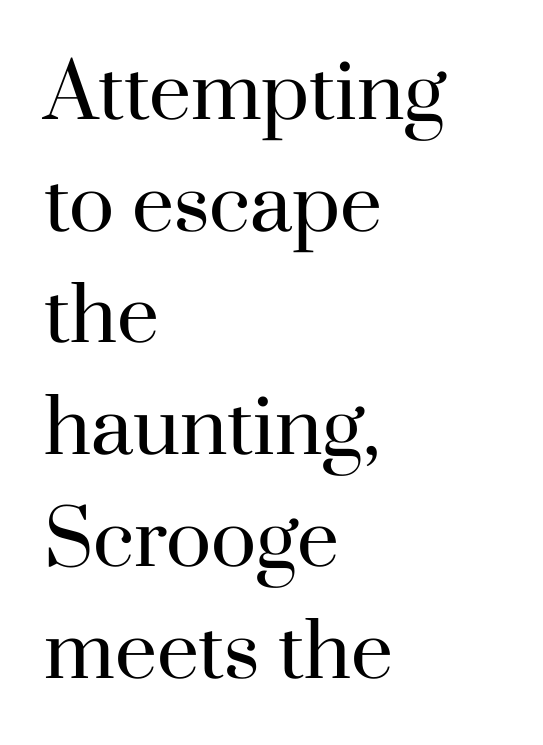
Q: Is the text bold? A: No.
Q: Is the text italic (slanted)? A: No, it is upright.
Q: Is the typeface a serif or a sans-serif typeface? A: Serif.
Q: Is the text underlined? A: No.
Q: How is the paragraph aligned? A: Left-aligned.
Q: Is the spacing between letters normal or unusually wide? A: Normal.
Q: Is the spacing between lines tight, normal or loose? A: Normal.
Q: Width (condensed, normal, or wide)? A: Normal.
Q: Stroke contrast? A: High.
Q: x-height? A: Small.
Q: Monospaced? A: No.
